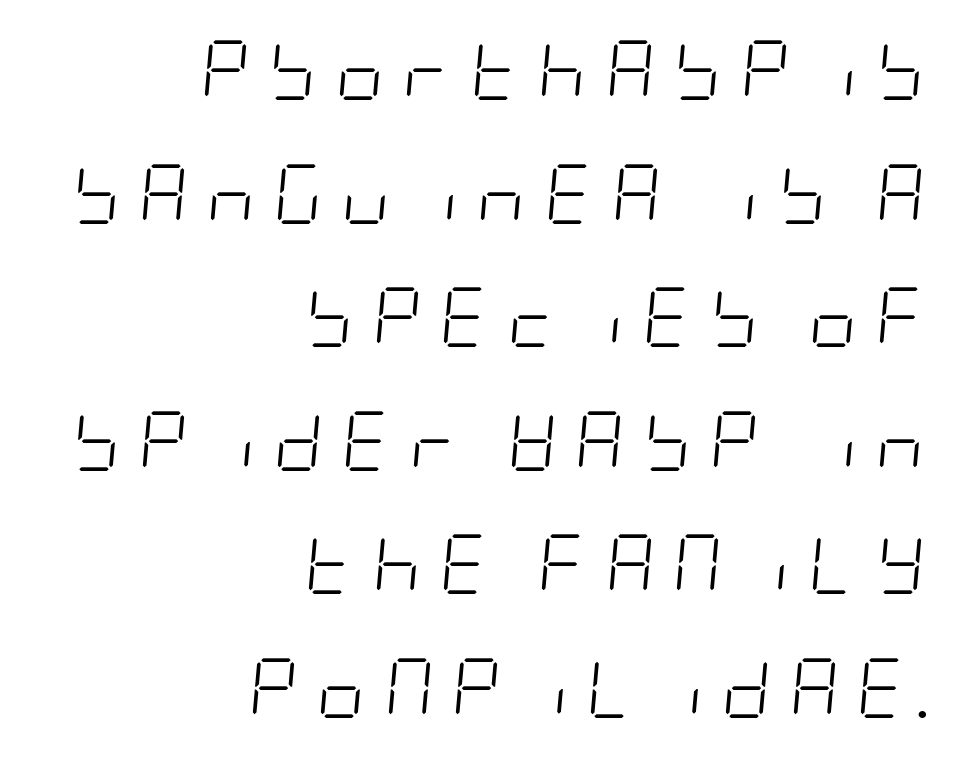
Q: Is the text bold? A: No.
Q: Is the text italic (slanted)? A: Yes, it leans right by about 5 degrees.
Q: Is the text underlined? A: No.
Q: How is the paragraph aligned? A: Right-aligned.
Q: Is the spacing between letters normal or unusually wide? A: Unusually wide.
Q: Is the spacing between lines tight, normal or loose? A: Loose.
Q: Width (condensed, normal, or wide)? A: Condensed.
Q: Stroke contrast? A: Low.
Q: x-height? A: Large.
